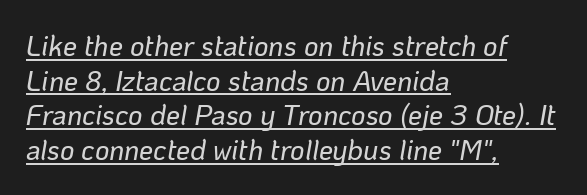
The image shows 28 px text type, italic (leaning right); set left-aligned, line spacing 1.24x, normal letter spacing, underlined; low stroke contrast and a medium x-height.
